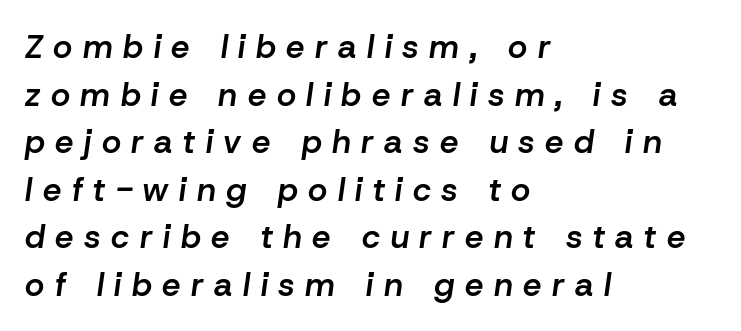
The vertical gap from one line to the next is medium. The passage shown is typed in a proportional face where columns would drift. The paragraph has a hard left edge and a soft right edge. Beneath every word, the page is bare. The passage shown leans; its letterforms are oblique.
